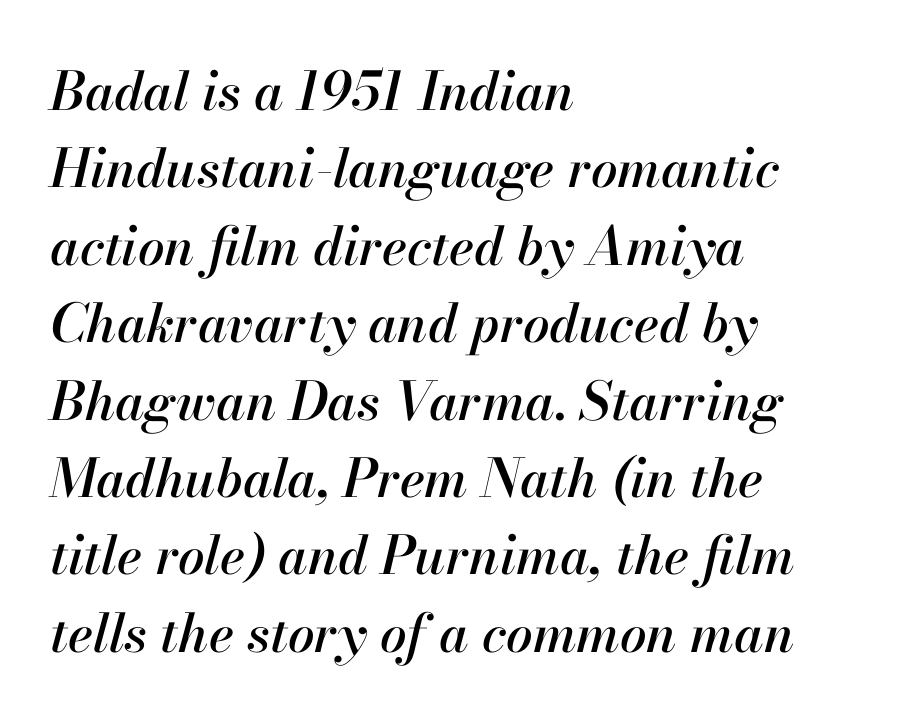
Q: Is the text italic (slanted)? A: Yes, it leans right by about 13 degrees.
Q: Is the text underlined? A: No.
Q: How is the paragraph aligned? A: Left-aligned.
Q: Is the spacing between letters normal or unusually wide? A: Normal.
Q: Is the spacing between lines tight, normal or loose? A: Normal.
Q: Width (condensed, normal, or wide)? A: Normal.
Q: Stroke contrast? A: High.
Q: x-height? A: Small.
Q: Monospaced? A: No.
